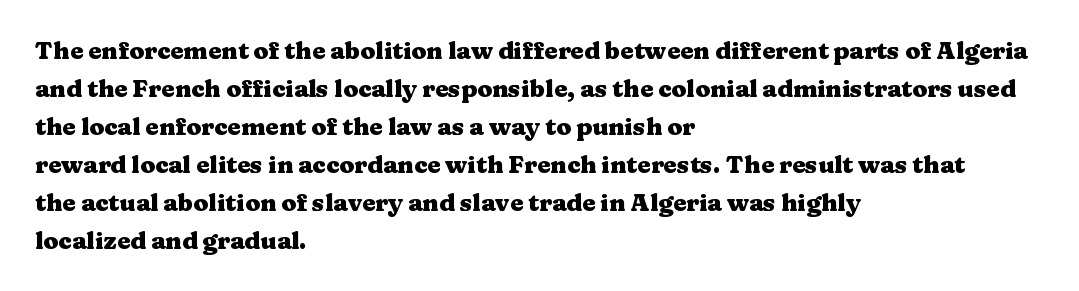
The space between consecutive lines is moderate. Alignment: flush left. The passage shown is not underscored anywhere. The type is set solid horizontally, with unmodified tracking. The characters look thick and weighty, a clear bold. Unlike italic type, these characters show no tilt at all.
